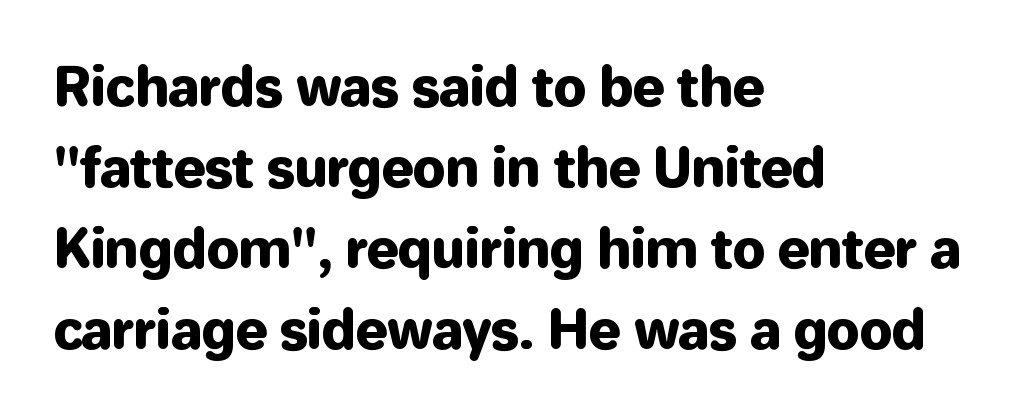
Underlining? Definitely not there. The letters carry no serifs — their stems end cleanly without finishing strokes. The setting favours the left margin, as ordinary paragraphs usually do. Whoever set this chose a conventional vertical rhythm. Notice how the stems are strictly vertical — no italics here.
